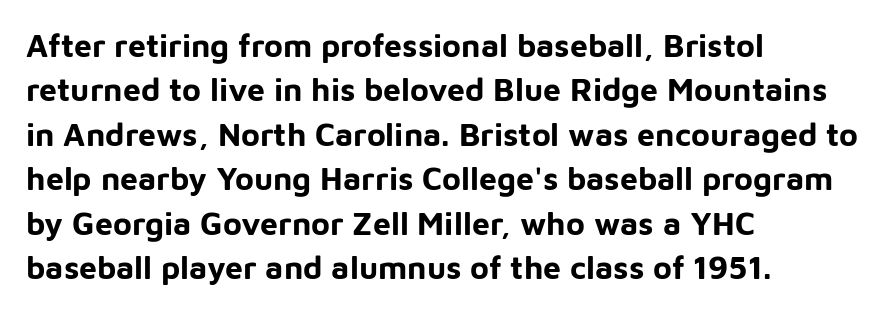
Leading matches the norm, producing a regular column. Nothing sits at the stroke ends, so this counts as sans-serif. Note the varied advance widths — an 'i' is clearly narrower than an 'm'. Just letters on the line, the space beneath them empty. Posture: vertical. The glyphs have the mass of a bold cut.
